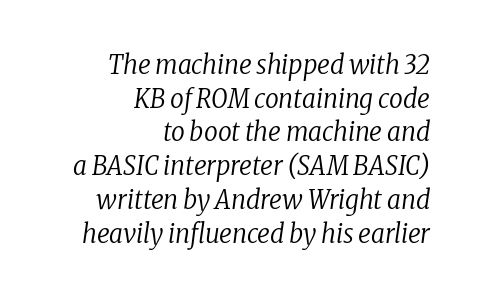
{"italic": "yes", "lean": "right", "slant_degrees": 8, "bold": "no", "underline": "no", "align": "right", "line_spacing": "normal", "line_spacing_ratio": 1.25, "letter_spacing": "normal", "letter_spacing_em": 0.0, "glyph_px": 27}
